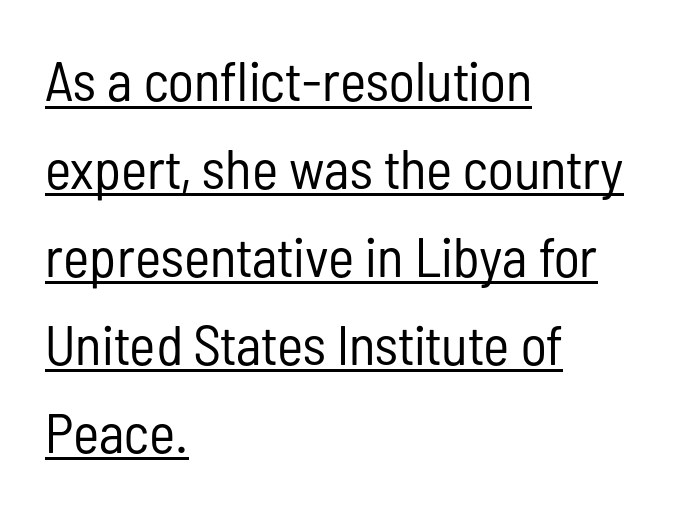
The image shows 56 px regular-weight, condensed sans-serif type, upright; set left-aligned, normal line spacing (1.57x), normal letter spacing, underlined; low stroke contrast and a medium x-height.
